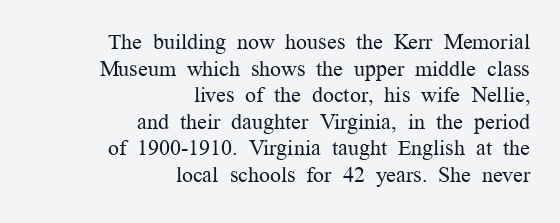
The image shows 22 px text type, upright; set right-aligned, line spacing 1.21x, normal letter spacing, not underlined.
